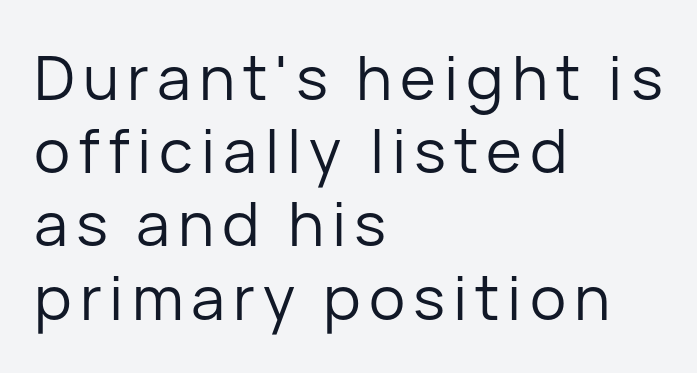
The image shows 61 px regular-weight sans-serif type, upright; set left-aligned, line spacing 1.2x, not underlined; low stroke contrast and a medium x-height.
